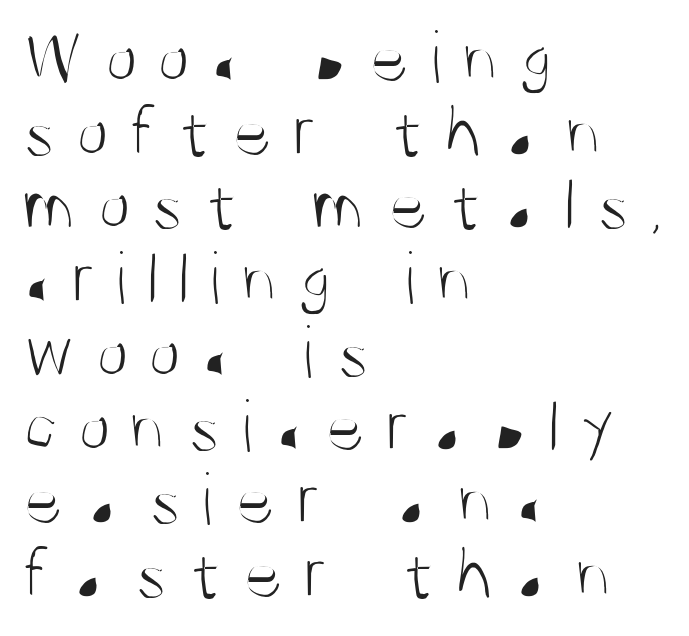
The image shows 76 px light, condensed sans-serif type, upright; set left-aligned, tight line spacing (0.97x), unusually wide letter spacing (+0.26 em), not underlined; medium stroke contrast and a large x-height.
